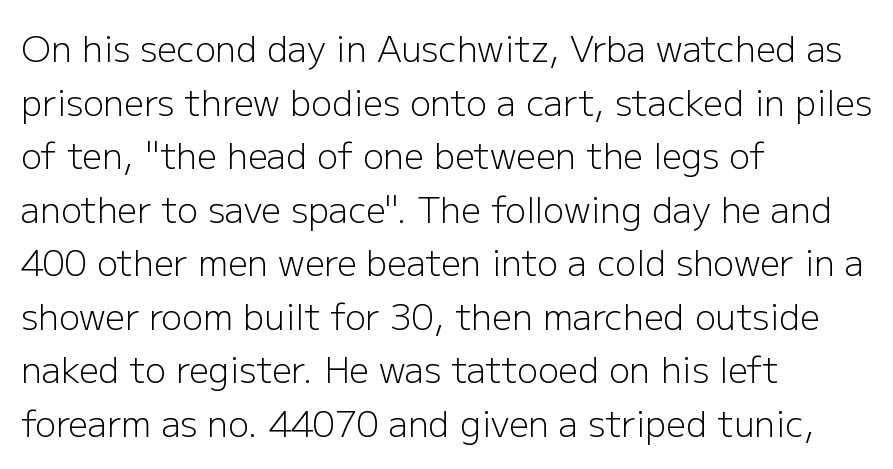
Q: Is the text bold? A: No.
Q: Is the text italic (slanted)? A: No, it is upright.
Q: Is the typeface a serif or a sans-serif typeface? A: Sans-serif.
Q: Is the text underlined? A: No.
Q: How is the paragraph aligned? A: Left-aligned.
Q: Is the spacing between letters normal or unusually wide? A: Normal.
Q: Is the spacing between lines tight, normal or loose? A: Normal.
Q: Width (condensed, normal, or wide)? A: Normal.
Q: Stroke contrast? A: Low.
Q: x-height? A: Medium.
Q: Monospaced? A: No.
